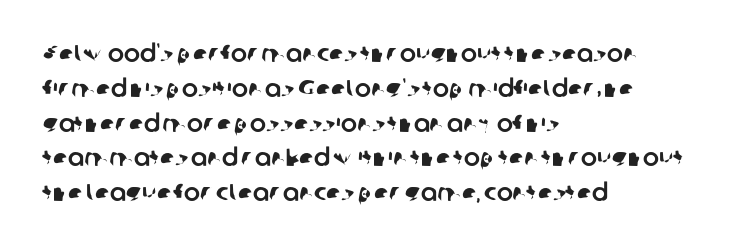
Line starts are locked; line ends wander. Does the leading feel generous? No, just average. Only glyphs here, with clear space below each row. This rendering leaves character spacing at its baseline value.
